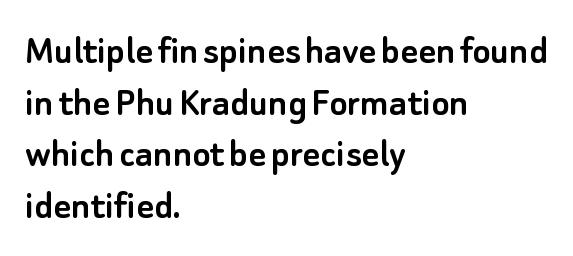
{"serif": "no", "italic": "no", "width": "normal", "stroke_contrast": "low", "x_height": "small", "monospaced": "no", "underline": "no", "align": "left", "line_spacing_ratio": 1.23, "letter_spacing": "normal", "letter_spacing_em": 0.0, "glyph_px": 42}
